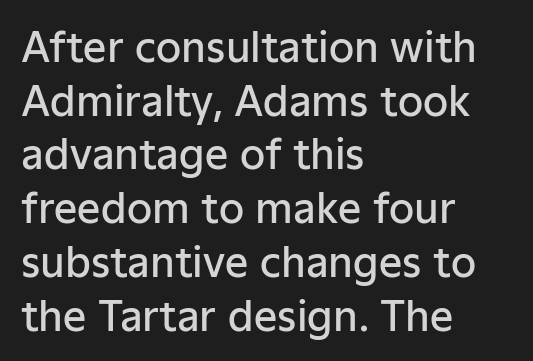
The image shows 41 px semibold sans-serif type, upright; set left-aligned, normal line spacing (1.31x), normal letter spacing, not underlined; low stroke contrast and a medium x-height.
